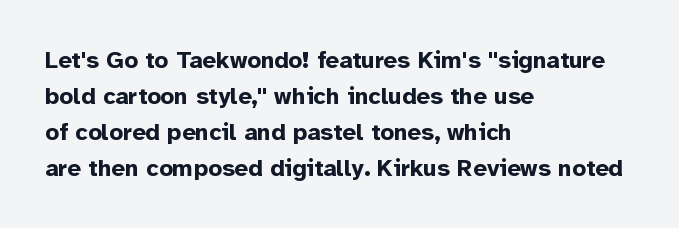
Q: Is the text bold? A: Yes.
Q: Is the text italic (slanted)? A: No, it is upright.
Q: Is the text underlined? A: No.
Q: How is the paragraph aligned? A: Left-aligned.
Q: Is the spacing between letters normal or unusually wide? A: Normal.
Q: Is the spacing between lines tight, normal or loose? A: Normal.
